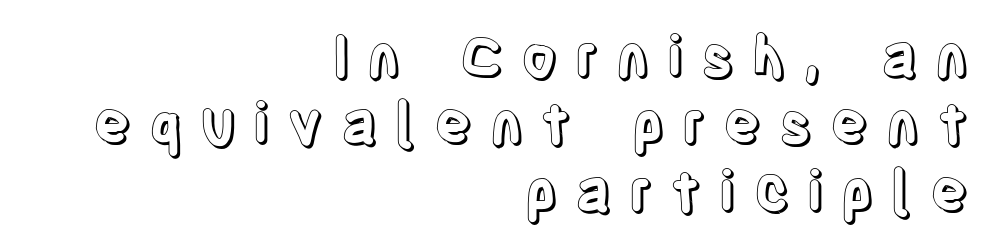
Q: Is the text italic (slanted)? A: No, it is upright.
Q: Is the text underlined? A: No.
Q: How is the paragraph aligned? A: Right-aligned.
Q: Is the spacing between letters normal or unusually wide? A: Unusually wide.
Q: Width (condensed, normal, or wide)? A: Condensed.
Q: x-height? A: Large.
Q: Monospaced? A: No.
